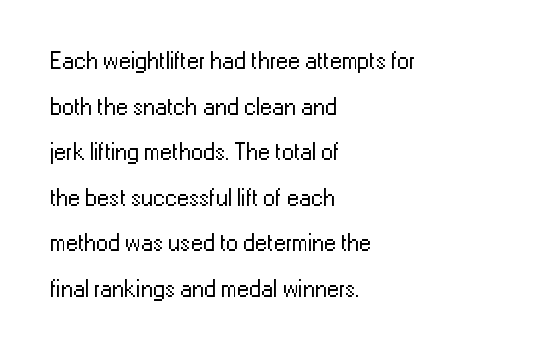
You can tell it's not italic because the verticals are truly vertical. Compared with a typical body face, this is equally light or lighter still. In CSS terms this would be text-align: left. Nobody drew a line under any word here.
